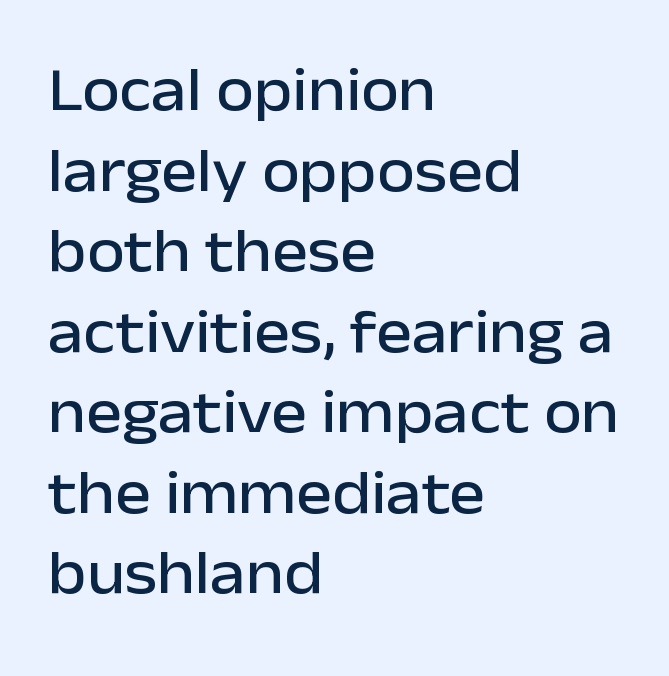
{"serif": "no", "italic": "no", "width": "normal", "stroke_contrast": "low", "x_height": "medium", "monospaced": "no", "underline": "no", "align": "left", "line_spacing": "normal", "line_spacing_ratio": 1.32, "letter_spacing": "normal", "letter_spacing_em": 0.0, "glyph_px": 61}
